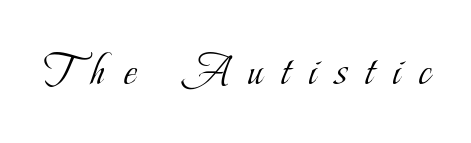
The rendering uses natural spacing where letterforms have individual widths. The weight tops out at a normal text grade. The letters are spread apart with noticeably loose tracking. In terms of letterform style, serifs are clearly present. No word sits above an underline.
